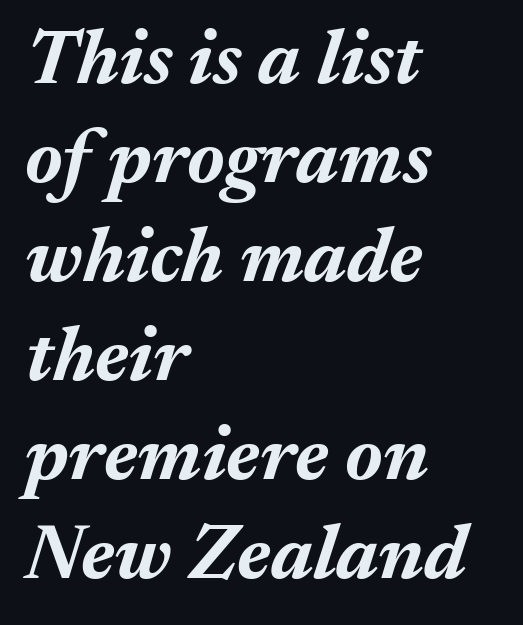
You could not count columns in this text — the font is proportionally spaced. On the weight axis this lands at bold, roughly 700. Honestly, the row spacing looks completely unremarkable. This sample is left-justified, so line endings fall wherever the words run out.
